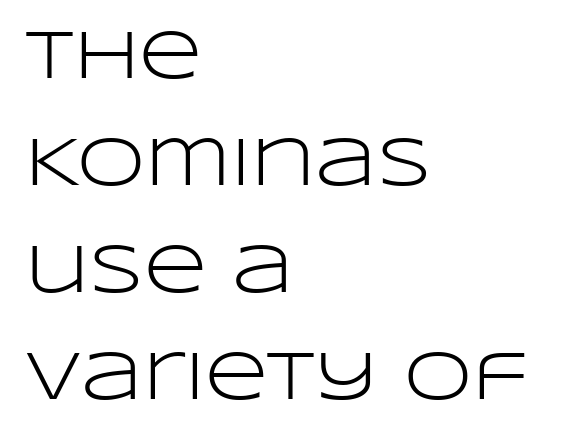
The image shows 69 px light, wide sans-serif type, upright; set left-aligned, normal line spacing (1.55x), normal letter spacing, not underlined; low stroke contrast and a large x-height.
